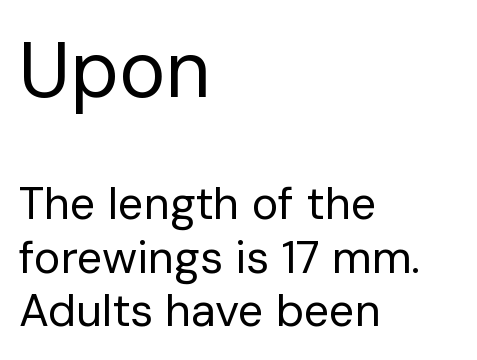
Q: Is the text bold? A: No.
Q: Is the text italic (slanted)? A: No, it is upright.
Q: Is the typeface a serif or a sans-serif typeface? A: Sans-serif.
Q: Is the text underlined? A: No.
Q: How is the paragraph aligned? A: Left-aligned.
Q: Is the spacing between letters normal or unusually wide? A: Normal.
Q: Which block of text is set in a larger size, the first (top) or the second (bottom)? A: The first (top) one.
Q: Width (condensed, normal, or wide)? A: Normal.
Q: Stroke contrast? A: Low.
Q: x-height? A: Medium.
Q: Monospaced? A: No.
